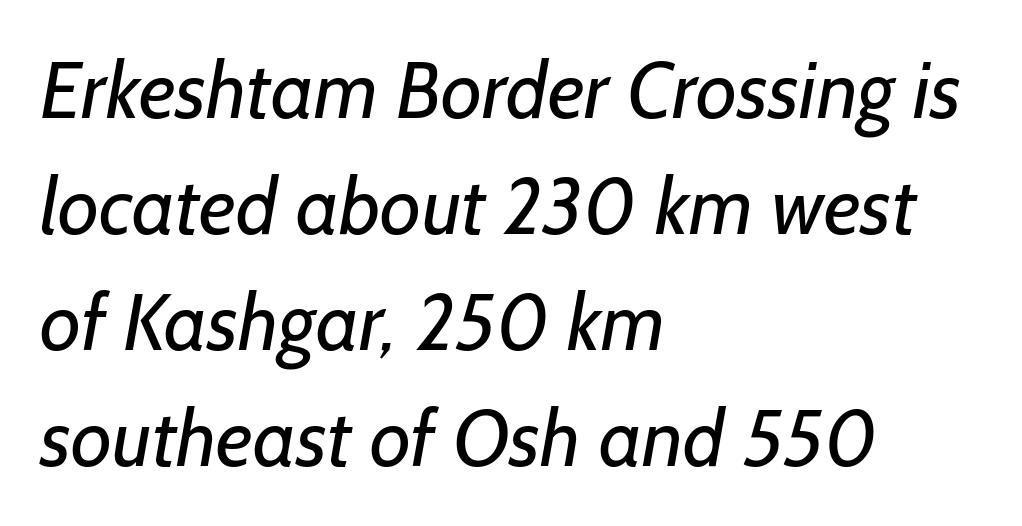
Reading down the block, your eye returns to a fixed left position each line. These lines keep a tight, regular rhythm from letter to letter. This sample has the flowing, uneven cadence of proportional lettering. Unlike a traditional serif, this face leaves its strokes unadorned. The designer left line spacing at the default. Descender tails drop into unmarked territory.
